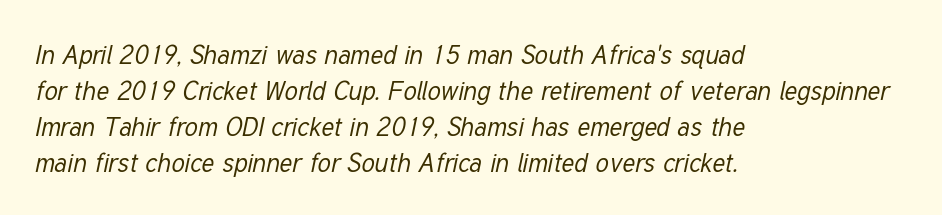
The image shows 26 px text type, italic (leaning right); set left-aligned, normal line spacing (1.38x), normal letter spacing, not underlined.
